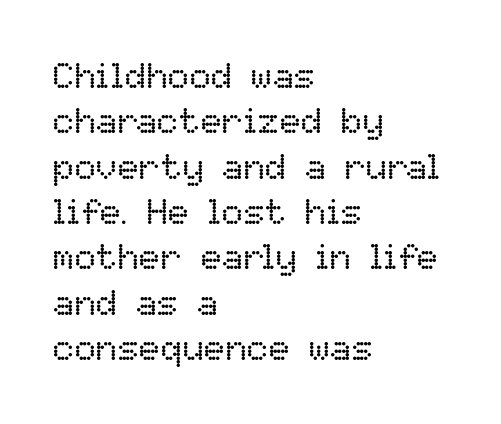
Q: Is the text bold? A: No.
Q: Is the text italic (slanted)? A: No, it is upright.
Q: Is the text underlined? A: No.
Q: How is the paragraph aligned? A: Left-aligned.
Q: Is the spacing between letters normal or unusually wide? A: Normal.
Q: Is the spacing between lines tight, normal or loose? A: Normal.
Q: Width (condensed, normal, or wide)? A: Normal.
Q: Stroke contrast? A: Low.
Q: x-height? A: Medium.
Q: Monospaced? A: No.
